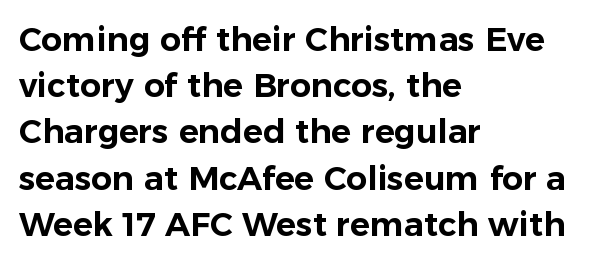
No extra tracking has been applied to these lines. Each letter keeps its own natural width here, so spacing adapts to shape. It's the straight-up-and-down kind of type. Each new line begins a customary step beneath the previous one. Has an underline been added? It has not. Is the block centered? No — it sits flush against the left margin.
